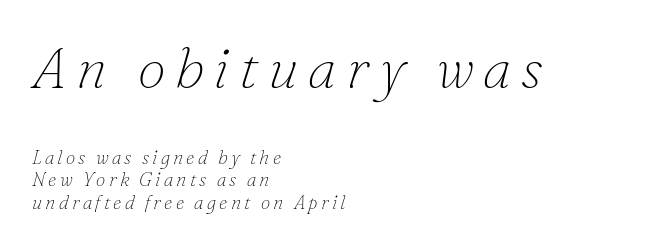
The image shows 57 px thin serif type, italic (leaning right); set left-aligned, line spacing 1.18x, not underlined; the first (top) block is 3.0x larger; low stroke contrast and a small x-height.
